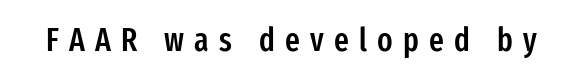
{"serif": "no", "italic": "no", "bold": "semi", "weight": "semibold", "width": "condensed", "stroke_contrast": "low", "x_height": "medium", "monospaced": "no", "underline": "no", "letter_spacing": "wide", "letter_spacing_em": 0.32, "glyph_px": 32}
